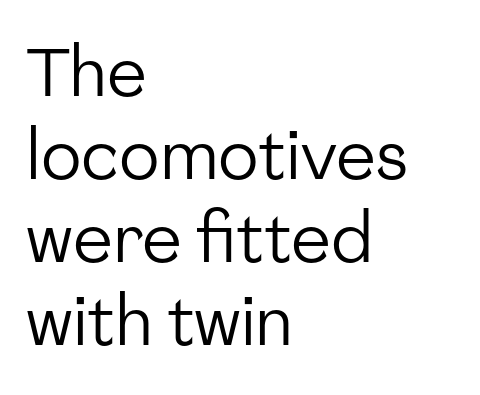
Serif or sans? Sans — the stroke terminals are bare. The rendering uses natural spacing where letterforms have individual widths. Stem width sits at or under what a default text font uses. If you drew a ruler down the left edge, every line would touch it. When letters stand straight like this, we call the style roman or upright. Descenders are the only things crossing below the line.
